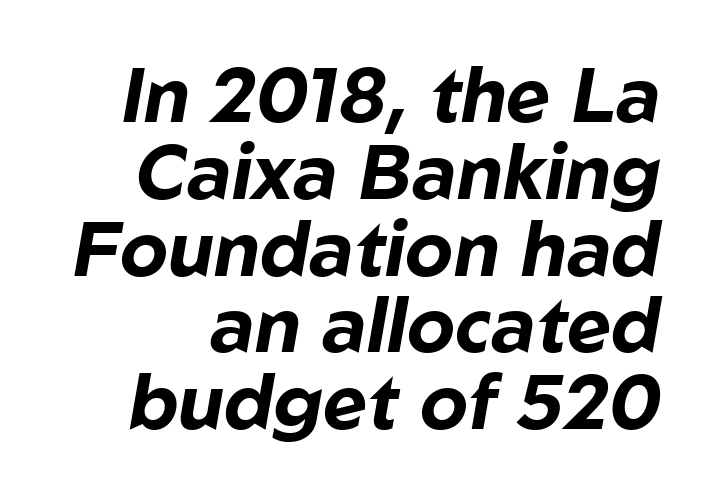
Proportional: the letters do not fall into vertical columns. Italic: yes, the glyphs are oblique. Students, observe: this is what under-led, compact text looks like. Glyph-to-glyph distance matches everyday printed text. Underlining? Definitely not there. The rendering uses a bold face; every stroke is thick and dark.
